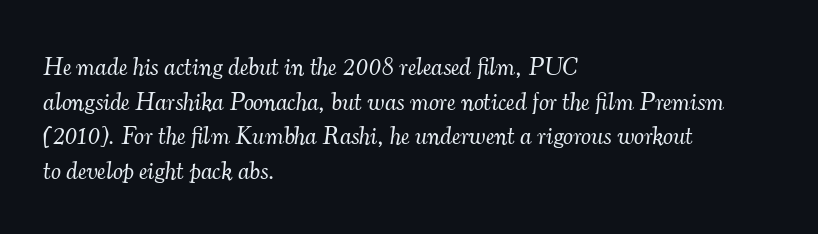
Q: Is the text bold? A: No.
Q: Is the text italic (slanted)? A: Yes, it leans right by about 7 degrees.
Q: Is the text underlined? A: No.
Q: How is the paragraph aligned? A: Left-aligned.
Q: Is the spacing between letters normal or unusually wide? A: Normal.
Q: Is the spacing between lines tight, normal or loose? A: Normal.
